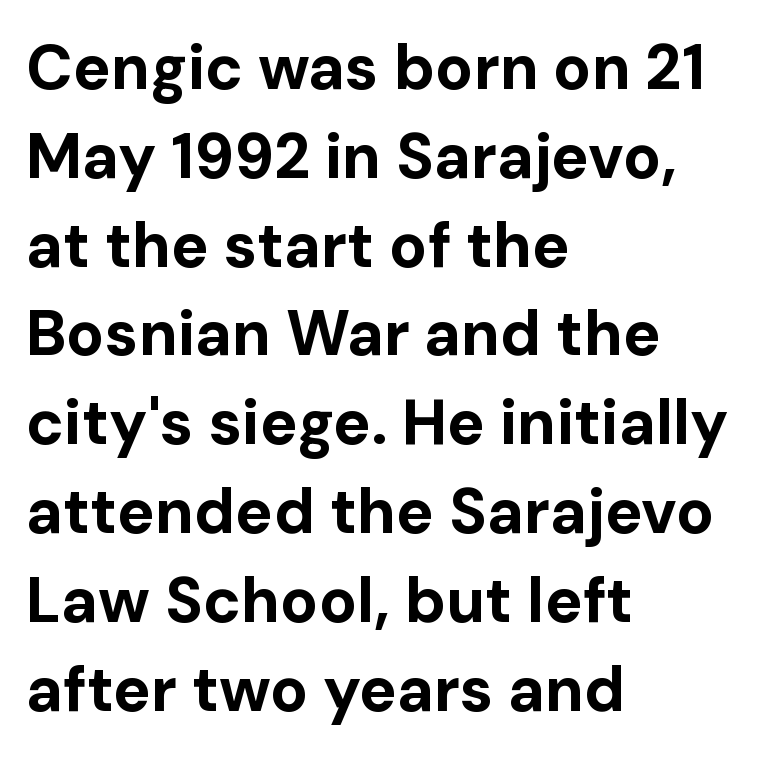
If you drew a line through each stem, it would be perfectly vertical. Layout note: lines flush left. Look at the tracking — it's just the regular setting, nothing added. Here the designer chose a conventional face with non-uniform glyph widths.
